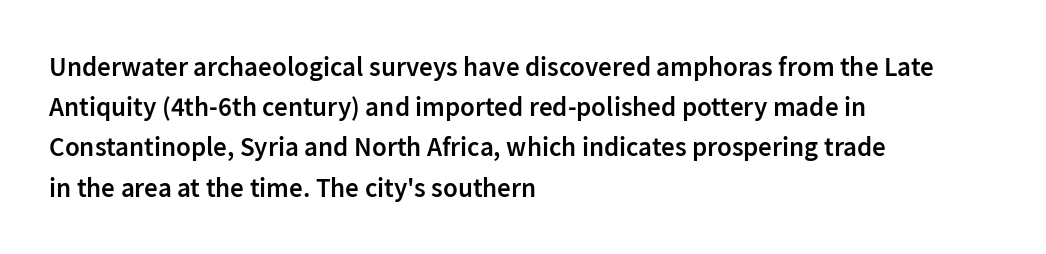
{"italic": "no", "bold": "semi", "underline": "no", "align": "left", "line_spacing": "normal", "line_spacing_ratio": 1.49, "letter_spacing": "normal", "letter_spacing_em": 0.0, "glyph_px": 27}
